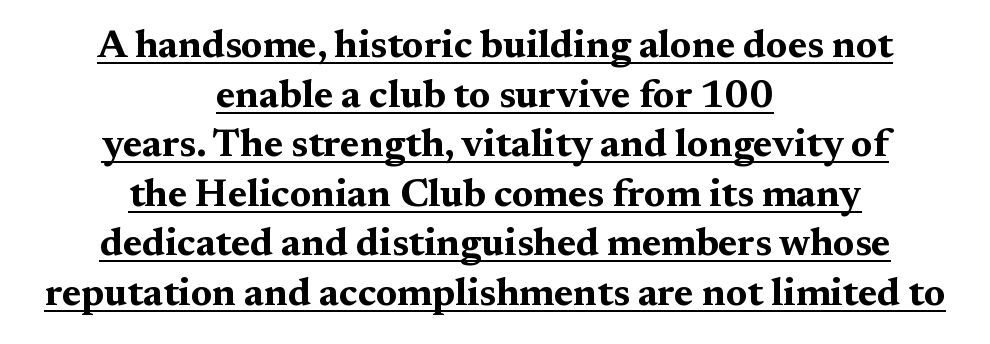
If you measured baseline to baseline, you'd find a middling distance. The line texture is even and compact thanks to regular tracking. Examine the stroke ends and you'll spot serifs. Leftover space on each line is divided equally before and after the words.
